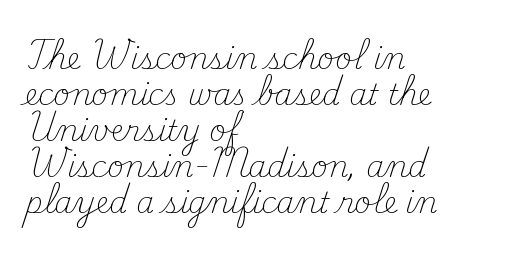
The font is comparable to plain body text, perhaps lighter. The ragged edge is on the right, which tells us the setting is flush left. Yep, those are serifs on the letters. Beneath every word, the page is bare. Think of a printed novel: that variable character pitch is what you see here.
